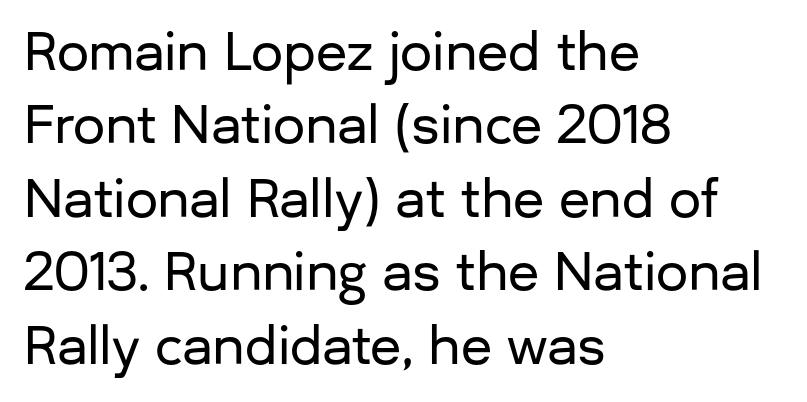
The image shows 51 px sans-serif type, upright; set left-aligned, normal line spacing (1.44x), normal letter spacing, not underlined; low stroke contrast and a medium x-height.
